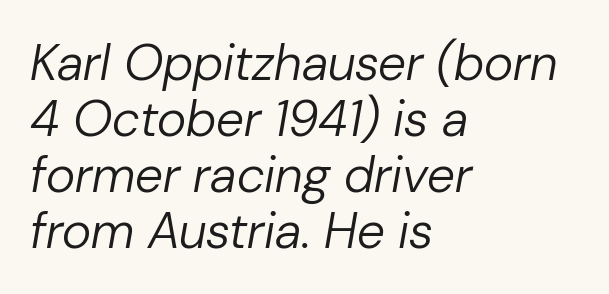
{"italic": "yes", "lean": "right", "slant_degrees": 10, "bold": "no", "weight": "regular", "width": "normal", "stroke_contrast": "low", "x_height": "medium", "monospaced": "no", "underline": "no", "align": "left", "line_spacing": "tight", "line_spacing_ratio": 1.12, "letter_spacing": "normal", "letter_spacing_em": 0.0, "glyph_px": 50}
